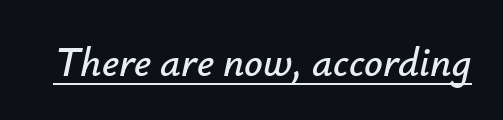
Q: Is the text italic (slanted)? A: Yes, it leans right by about 12 degrees.
Q: Is the text underlined? A: Yes.
Q: Is the spacing between letters normal or unusually wide? A: Normal.
Q: Width (condensed, normal, or wide)? A: Normal.
Q: Stroke contrast? A: Low.
Q: x-height? A: Small.
Q: Monospaced? A: No.
